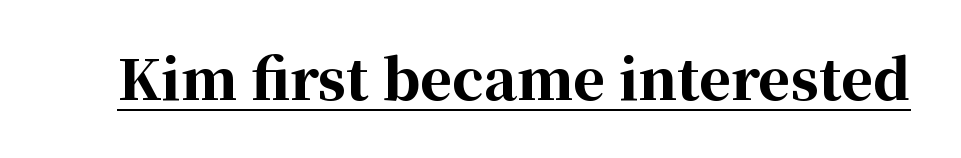
The image shows 55 px bold serif type, upright; set normal letter spacing, underlined; high stroke contrast and a medium x-height.
